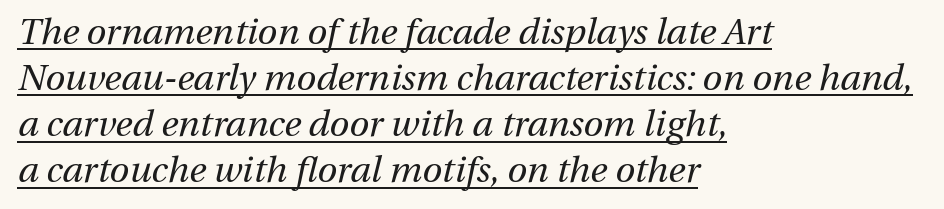
The image shows 36 px regular-weight type, italic (leaning right); set left-aligned, normal line spacing (1.28x), normal letter spacing, underlined; medium stroke contrast and a medium x-height.
